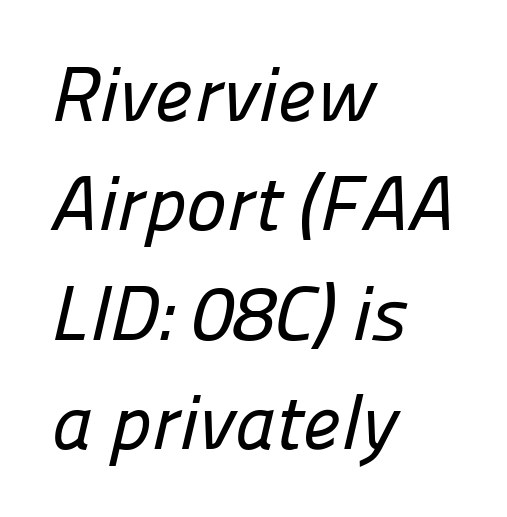
Q: Is the typeface a serif or a sans-serif typeface? A: Sans-serif.
Q: Is the text underlined? A: No.
Q: How is the paragraph aligned? A: Left-aligned.
Q: Is the spacing between letters normal or unusually wide? A: Normal.
Q: Is the spacing between lines tight, normal or loose? A: Normal.
Q: Width (condensed, normal, or wide)? A: Normal.
Q: Stroke contrast? A: Low.
Q: x-height? A: Medium.
Q: Monospaced? A: No.
